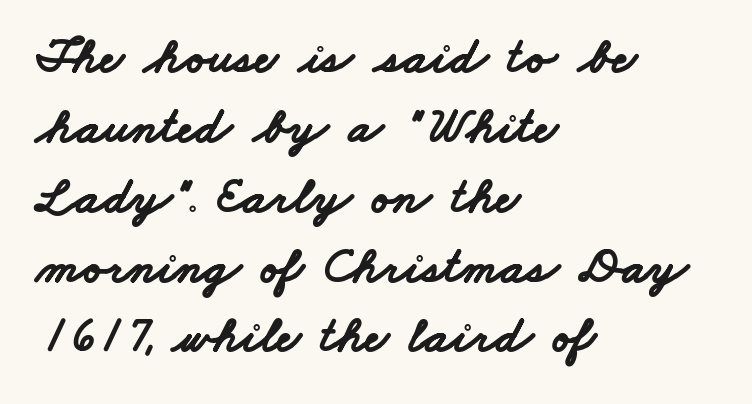
Font category for this specimen: sans-serif. The glyphs have the mass of a bold cut. Short note: letters normally spaced. Notice how descenders clear the ascenders below comfortably — that's standard leading. The rendering uses natural spacing where letterforms have individual widths.
